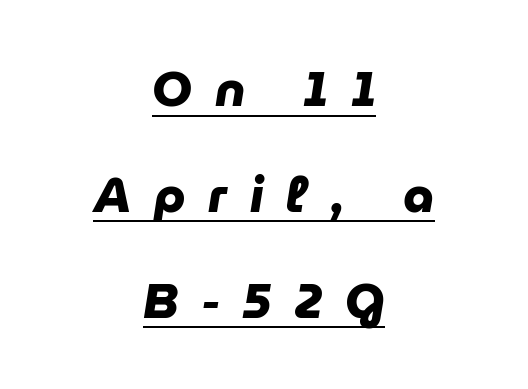
The image shows 49 px heavy sans-serif type; set centered, loose line spacing (2.16x), unusually wide letter spacing (+0.47 em), underlined; low stroke contrast and a medium x-height.
